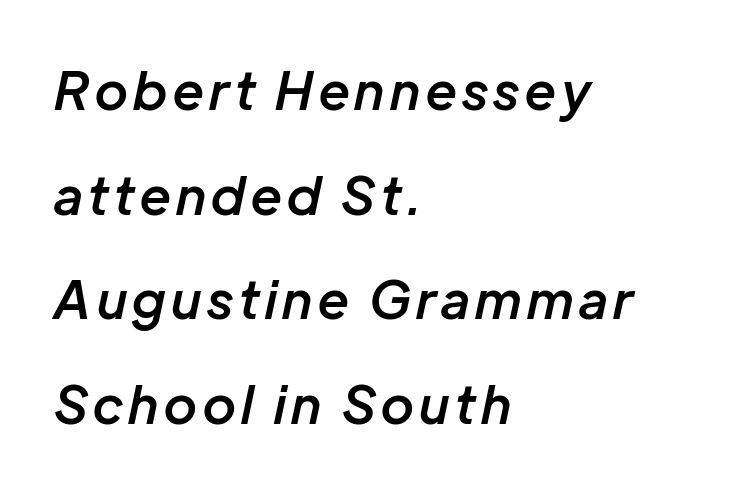
The image shows 52 px semibold type, italic (leaning right); set left-aligned, loose line spacing (2.01x), not underlined; low stroke contrast and a medium x-height.
